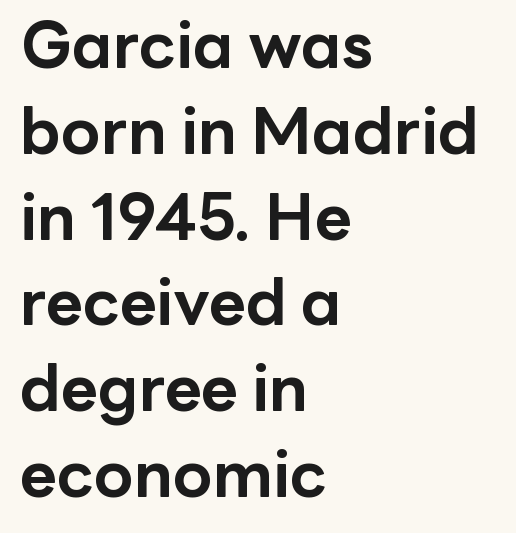
{"serif": "no", "italic": "no", "bold": "yes", "weight": "bold", "width": "normal", "stroke_contrast": "low", "x_height": "medium", "monospaced": "no", "underline": "no", "align": "left", "line_spacing": "normal", "line_spacing_ratio": 1.34, "letter_spacing": "normal", "letter_spacing_em": 0.0, "glyph_px": 64}
